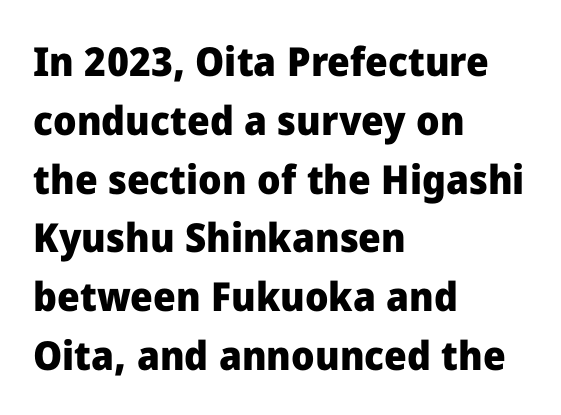
{"serif": "no", "italic": "no", "bold": "yes", "weight": "heavy", "width": "normal", "stroke_contrast": "low", "x_height": "medium", "monospaced": "no", "underline": "no", "align": "left", "line_spacing": "normal", "line_spacing_ratio": 1.47, "letter_spacing": "normal", "letter_spacing_em": 0.0, "glyph_px": 40}
